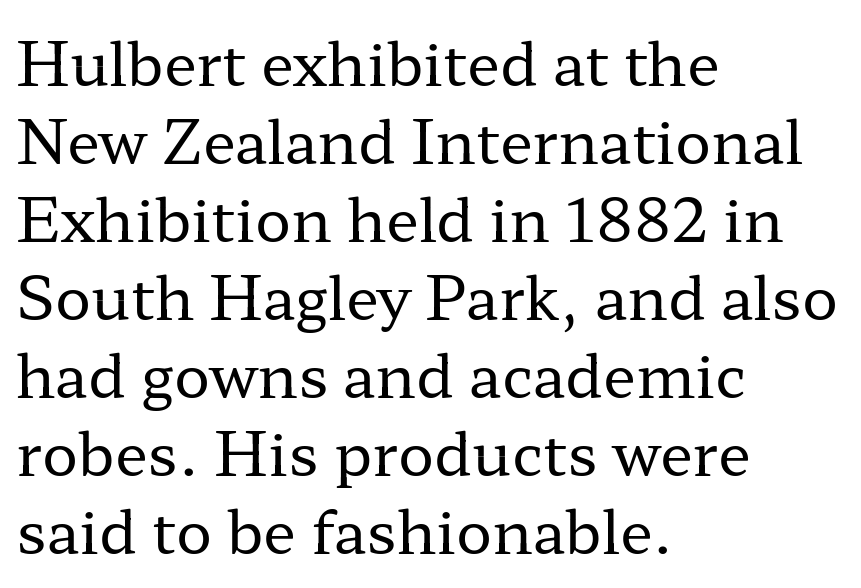
The image shows 60 px regular-weight, wide serif type, upright; set left-aligned, normal line spacing (1.3x), normal letter spacing, not underlined; low stroke contrast and a medium x-height.
